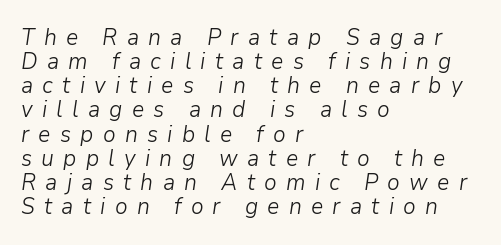
The glyphs look as if they've been sheared to an angle. Closely set lines give the paragraph a compact silhouette. These glyphs show unthickened strokes, regular width or finer. The foot of each line stays bare and open. Compared with a centered layout, this one pins lines to the left instead.
